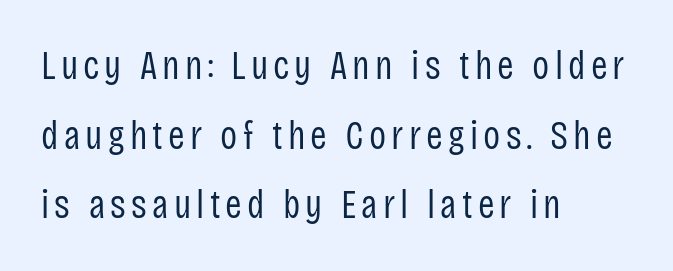
{"serif": "no", "italic": "no", "bold": "no", "weight": "regular", "width": "condensed", "stroke_contrast": "low", "x_height": "large", "monospaced": "no", "underline": "no", "align": "left", "line_spacing_ratio": 1.74, "glyph_px": 40}
